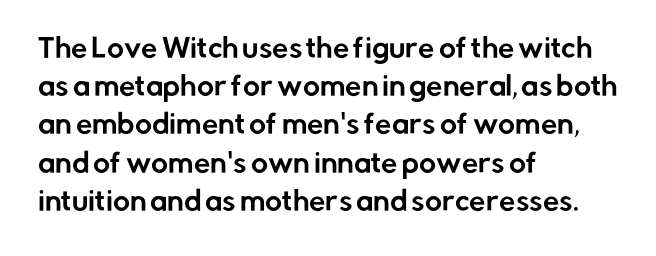
The image shows 26 px text type, upright; set left-aligned, normal line spacing (1.47x), normal letter spacing, not underlined.
